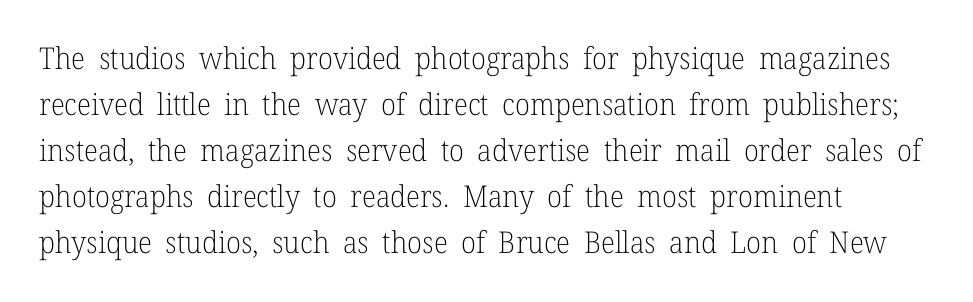
Q: Is the text bold? A: No.
Q: Is the text italic (slanted)? A: No, it is upright.
Q: Is the typeface a serif or a sans-serif typeface? A: Serif.
Q: Is the text underlined? A: No.
Q: How is the paragraph aligned? A: Left-aligned.
Q: Is the spacing between letters normal or unusually wide? A: Normal.
Q: Is the spacing between lines tight, normal or loose? A: Normal.
Q: Width (condensed, normal, or wide)? A: Normal.
Q: Stroke contrast? A: Low.
Q: x-height? A: Medium.
Q: Monospaced? A: No.
